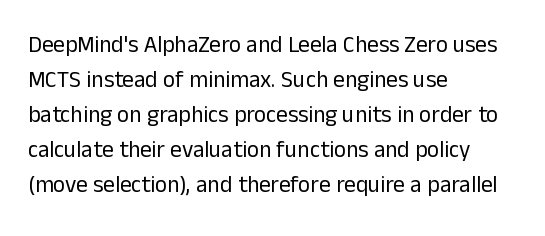
The image shows 23 px text type, upright; set left-aligned, normal line spacing (1.52x), normal letter spacing, not underlined.
